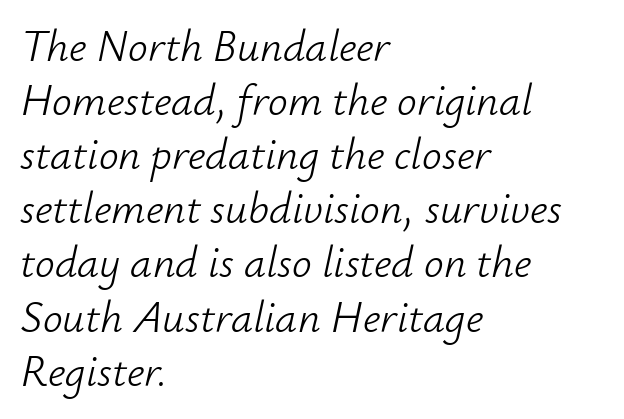
The image shows 44 px light type, italic (leaning right); set left-aligned, line spacing 1.23x, normal letter spacing, not underlined; low stroke contrast and a small x-height.
